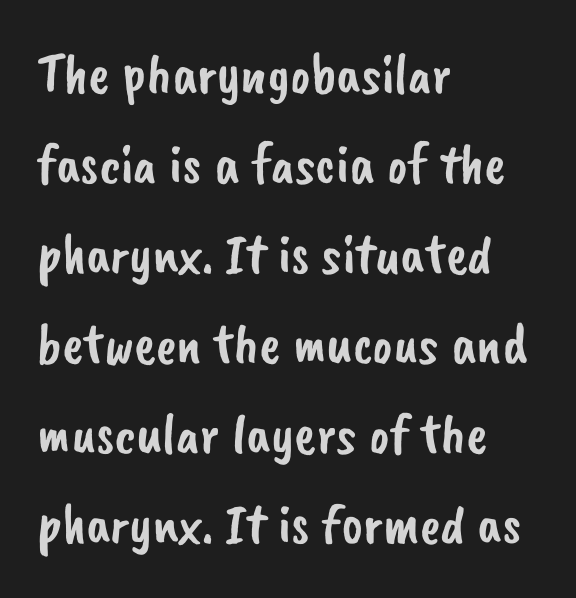
The image shows 57 px sans-serif type; set left-aligned, normal line spacing (1.58x), normal letter spacing, not underlined; low stroke contrast and a small x-height.
